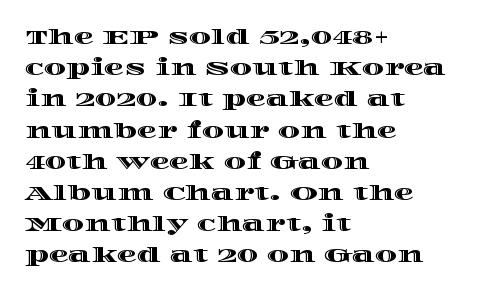
The image shows 20 px text type, upright; set left-aligned, normal line spacing (1.56x), normal letter spacing, not underlined.
